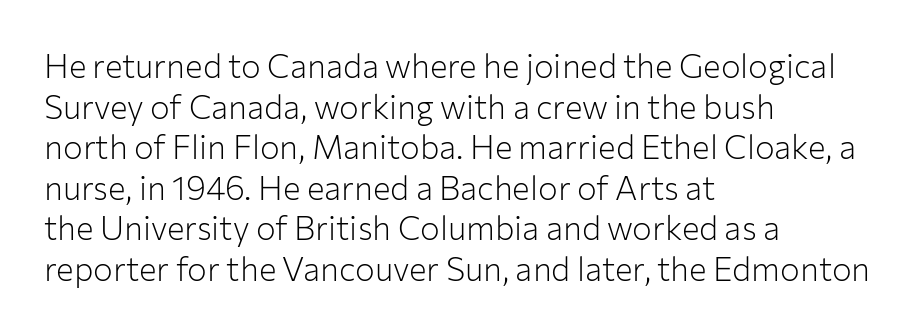
The image shows 33 px light sans-serif type, upright; set left-aligned, line spacing 1.23x, normal letter spacing, not underlined; low stroke contrast and a medium x-height.
